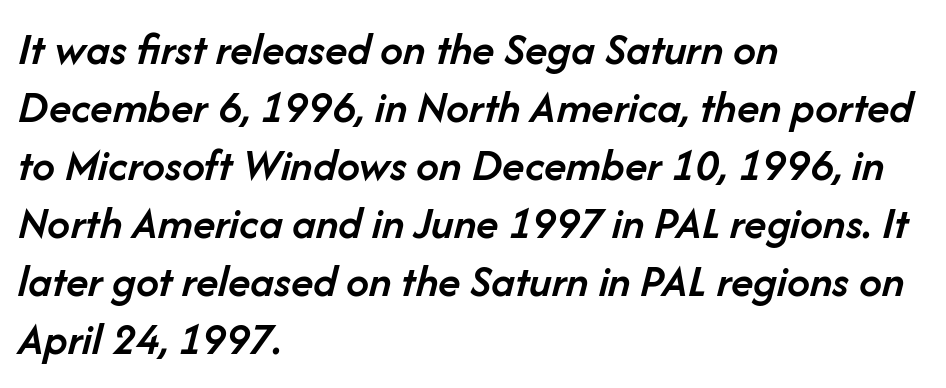
The image shows 46 px semibold type, italic (leaning right); set left-aligned, normal line spacing (1.26x), normal letter spacing, not underlined; low stroke contrast and a medium x-height.
